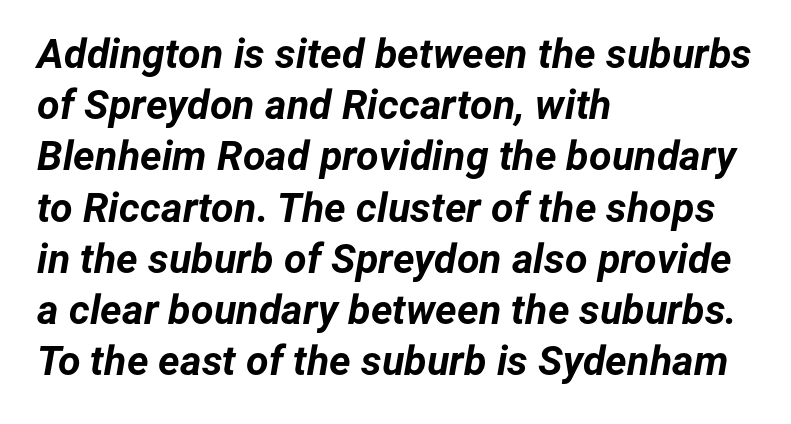
Q: Is the text bold? A: Yes.
Q: Is the text italic (slanted)? A: Yes, it leans right by about 12 degrees.
Q: Is the text underlined? A: No.
Q: How is the paragraph aligned? A: Left-aligned.
Q: Is the spacing between letters normal or unusually wide? A: Normal.
Q: Is the spacing between lines tight, normal or loose? A: Normal.
Q: Width (condensed, normal, or wide)? A: Normal.
Q: Stroke contrast? A: Low.
Q: x-height? A: Medium.
Q: Monospaced? A: No.
